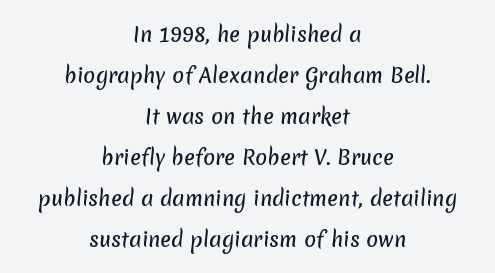
The image shows 20 px text type; set centered, loose line spacing (2.05x), normal letter spacing, not underlined.
